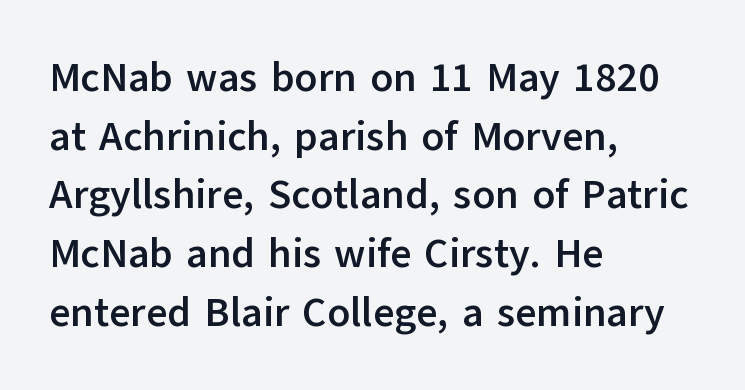
{"serif": "no", "italic": "no", "bold": "yes", "weight": "semibold", "width": "normal", "stroke_contrast": "low", "x_height": "medium", "monospaced": "no", "underline": "no", "align": "left", "line_spacing": "normal", "line_spacing_ratio": 1.43, "letter_spacing": "normal", "letter_spacing_em": 0.0, "glyph_px": 41}
